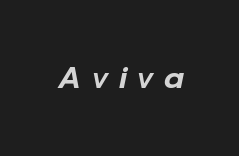
Q: Is the text italic (slanted)? A: Yes, it leans right by about 12 degrees.
Q: Is the text underlined? A: No.
Q: Is the spacing between letters normal or unusually wide? A: Unusually wide.
Q: Width (condensed, normal, or wide)? A: Normal.
Q: Stroke contrast? A: Low.
Q: x-height? A: Medium.
Q: Monospaced? A: No.
